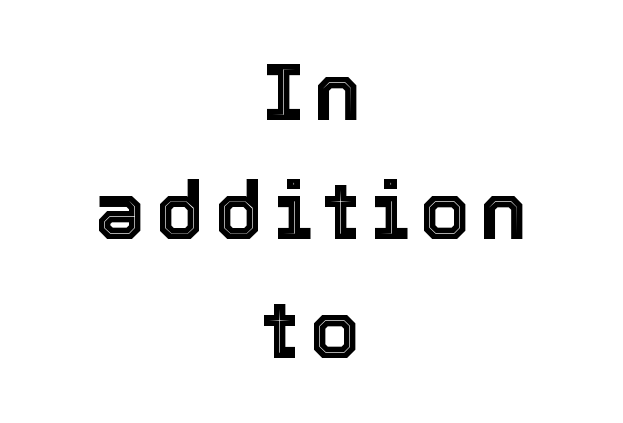
{"italic": "no", "width": "normal", "x_height": "medium", "monospaced": "no", "underline": "no", "align": "center", "line_spacing": "normal", "line_spacing_ratio": 1.49, "glyph_px": 80}
